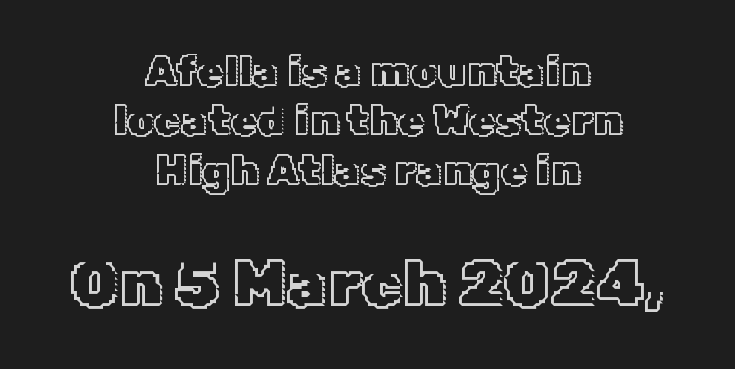
The image shows 65 px text type, upright; set centered, tight line spacing (1.15x), normal letter spacing, not underlined; the second (bottom) block is 1.51x larger; a medium x-height.
